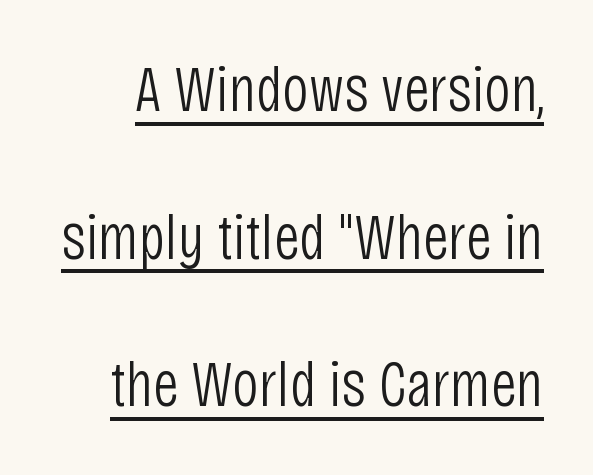
The image shows 65 px light, condensed sans-serif type, upright; set loose line spacing (2.27x), normal letter spacing, underlined; low stroke contrast and a large x-height.
